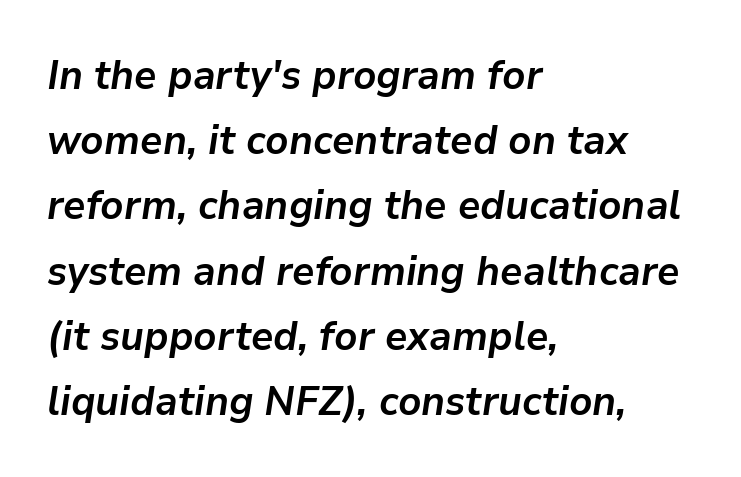
The image shows 41 px semibold type, italic (leaning right); set left-aligned, normal line spacing (1.59x), normal letter spacing, not underlined; low stroke contrast and a medium x-height.
